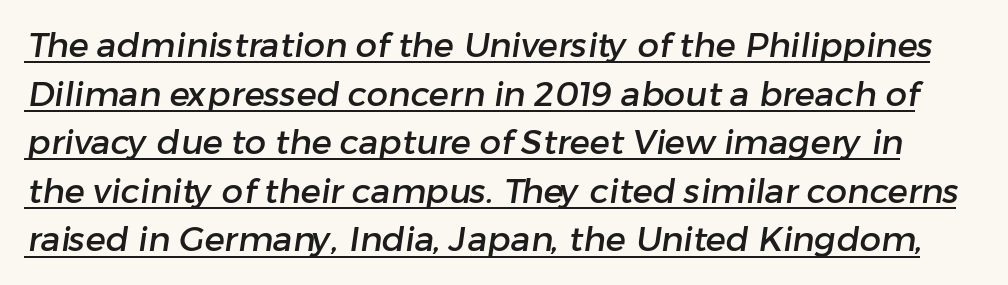
The image shows 34 px sans-serif type; set normal line spacing (1.43x), normal letter spacing, underlined; low stroke contrast and a medium x-height.
